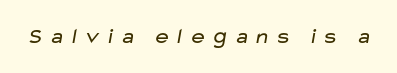
Each stroke keeps to a modest, everyday thickness or less. Compared with typical body copy, the letter spacing here is much looser. The space directly below the letters is spotless.
